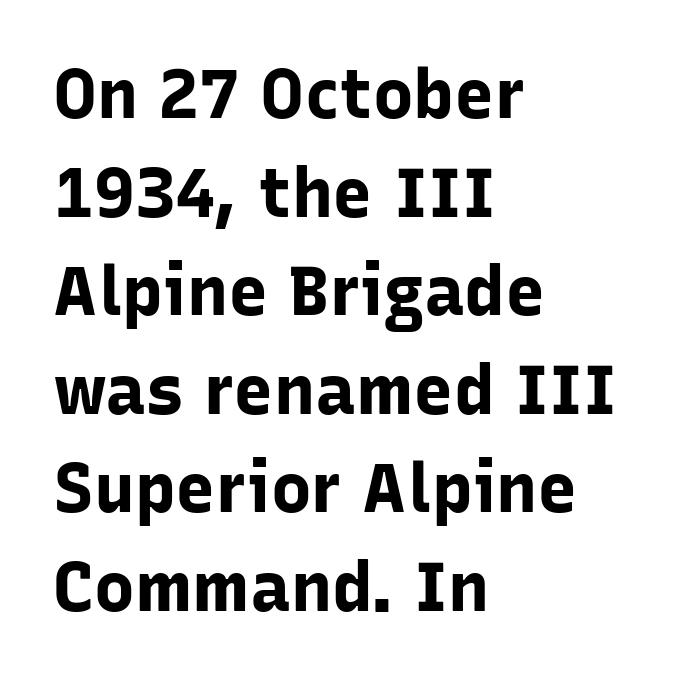
The image shows 68 px bold sans-serif type, upright; set left-aligned, normal line spacing (1.45x), normal letter spacing, not underlined; low stroke contrast and a medium x-height.
